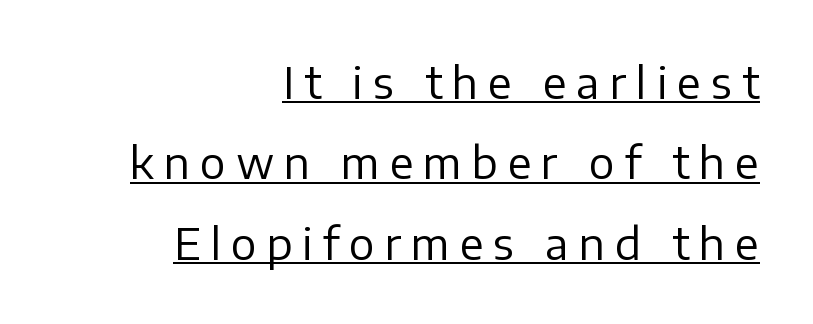
The image shows 43 px regular-weight sans-serif type, upright; set right-aligned, line spacing 1.87x, unusually wide letter spacing (+0.23 em), underlined; low stroke contrast and a medium x-height.
